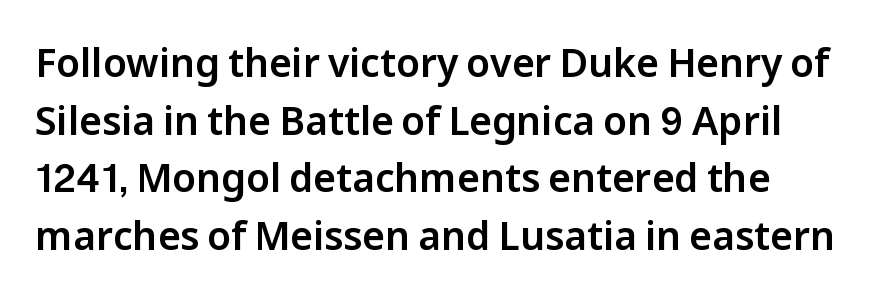
{"serif": "no", "italic": "no", "width": "normal", "stroke_contrast": "low", "x_height": "medium", "monospaced": "no", "underline": "no", "line_spacing": "normal", "line_spacing_ratio": 1.48, "letter_spacing": "normal", "letter_spacing_em": 0.0, "glyph_px": 39}
